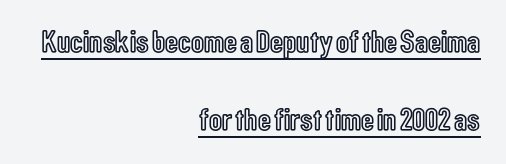
These characters rest on top of a visible drawn line. These lines are rendered in a variable-pitch font. This sample uses plain, unmodified letter spacing. Designer's note — italics off, roman on. How would I describe the line gaps? Wide and relaxed.
